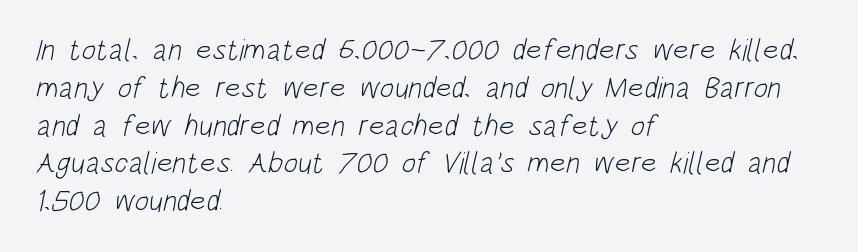
{"serif": "no", "bold": "no", "weight": "light", "width": "condensed", "stroke_contrast": "low", "x_height": "large", "monospaced": "no", "underline": "no", "align": "left", "line_spacing": "normal", "line_spacing_ratio": 1.26, "letter_spacing": "normal", "letter_spacing_em": 0.0, "glyph_px": 30}
